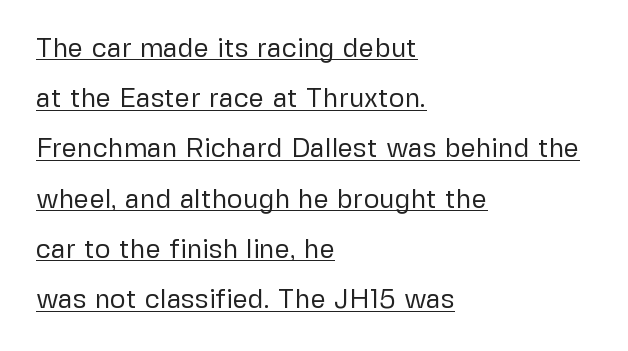
Q: Is the text bold? A: No.
Q: Is the text italic (slanted)? A: No, it is upright.
Q: Is the text underlined? A: Yes.
Q: How is the paragraph aligned? A: Left-aligned.
Q: Is the spacing between letters normal or unusually wide? A: Normal.
